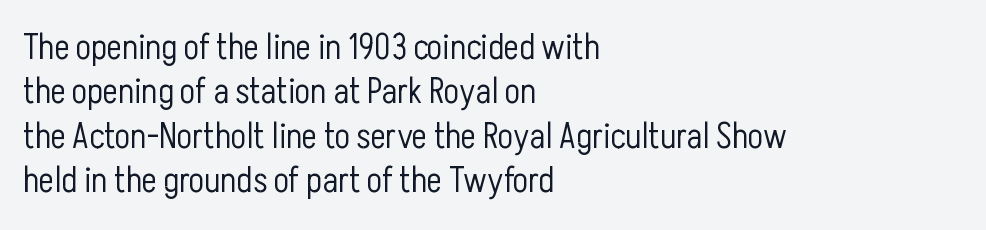
The image shows 36 px light, condensed sans-serif type, upright; set left-aligned, line spacing 1.23x, normal letter spacing, not underlined; low stroke contrast and a medium x-height.
